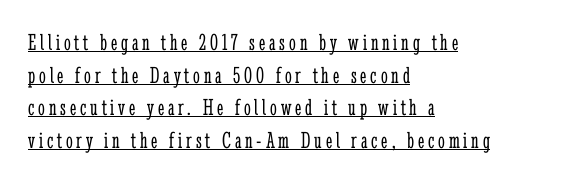
{"italic": "no", "bold": "no", "underline": "yes", "align": "left", "line_spacing": "normal", "line_spacing_ratio": 1.36, "glyph_px": 24}
